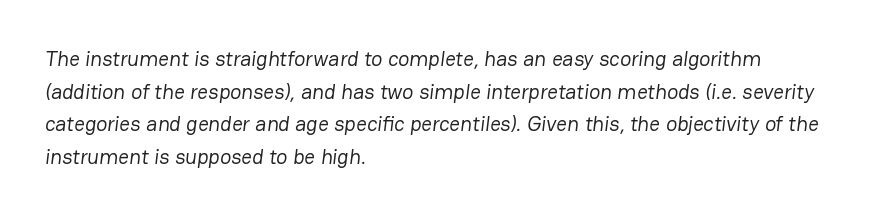
The setting favours the left margin, as ordinary paragraphs usually do. The strokes carry an ordinary text weight at most. Nobody touched the tracking dial on this one. The zone under the glyphs is completely vacant. A normal amount of white space separates one row of letters from the next.
